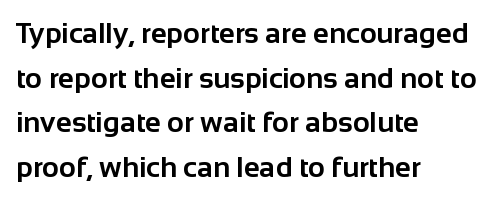
Q: Is the text bold? A: Yes.
Q: Is the text italic (slanted)? A: No, it is upright.
Q: Is the typeface a serif or a sans-serif typeface? A: Sans-serif.
Q: Is the text underlined? A: No.
Q: How is the paragraph aligned? A: Left-aligned.
Q: Is the spacing between letters normal or unusually wide? A: Normal.
Q: Is the spacing between lines tight, normal or loose? A: Normal.
Q: Width (condensed, normal, or wide)? A: Normal.
Q: Stroke contrast? A: Low.
Q: x-height? A: Medium.
Q: Monospaced? A: No.
